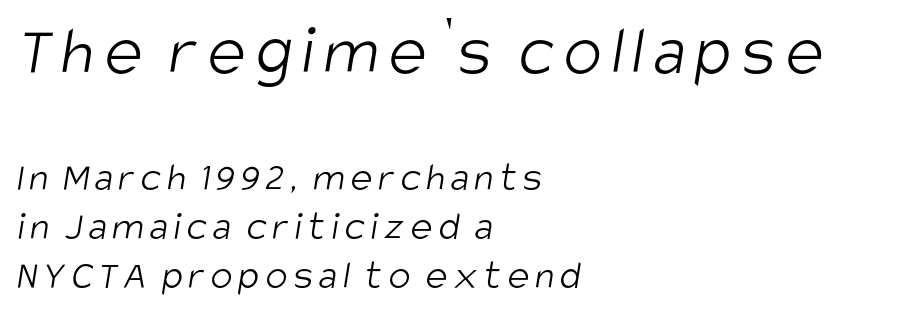
Q: Is the text bold? A: No.
Q: Is the typeface a serif or a sans-serif typeface? A: Sans-serif.
Q: Is the text underlined? A: No.
Q: How is the paragraph aligned? A: Left-aligned.
Q: Which block of text is set in a larger size, the first (top) or the second (bottom)? A: The first (top) one.
Q: Width (condensed, normal, or wide)? A: Condensed.
Q: Stroke contrast? A: Low.
Q: x-height? A: Large.
Q: Monospaced? A: No.
